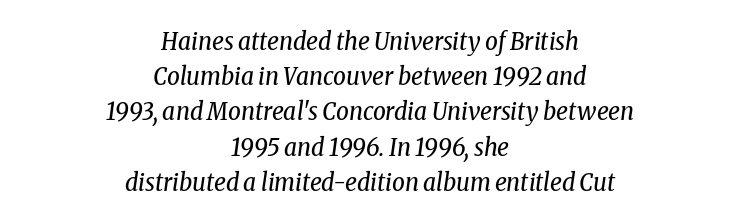
The image shows 25 px text type, italic (leaning right); set centered, normal line spacing (1.41x), normal letter spacing, not underlined.
